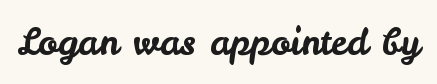
{"serif": "no", "width": "normal", "stroke_contrast": "low", "x_height": "small", "monospaced": "no", "underline": "no", "letter_spacing": "normal", "letter_spacing_em": 0.0, "glyph_px": 36}
